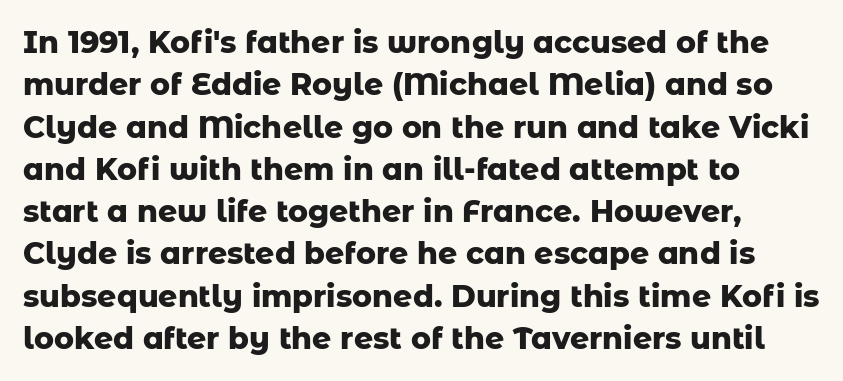
Leading: standard. Default kerning and tracking; the words read as compact shapes. The face used here is proportionally spaced, like ordinary book or web type. This is roman type, the default non-slanted kind. A typesetter would label this face a sans. These lines stack with their left ends in a neat column.
